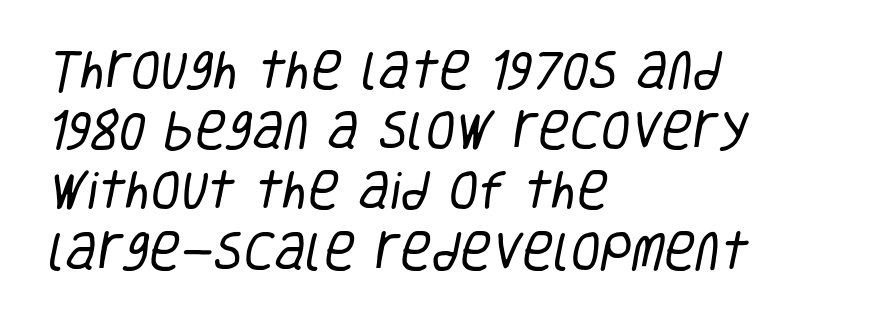
Q: Is the text bold? A: No.
Q: Is the typeface a serif or a sans-serif typeface? A: Sans-serif.
Q: Is the text underlined? A: No.
Q: How is the paragraph aligned? A: Left-aligned.
Q: Is the spacing between letters normal or unusually wide? A: Normal.
Q: Is the spacing between lines tight, normal or loose? A: Normal.
Q: Width (condensed, normal, or wide)? A: Condensed.
Q: Stroke contrast? A: Low.
Q: x-height? A: Large.
Q: Monospaced? A: No.
